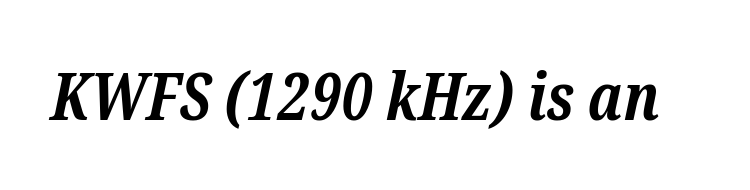
The image shows 65 px bold serif type, italic (leaning right); set normal letter spacing, not underlined; low stroke contrast and a medium x-height.
